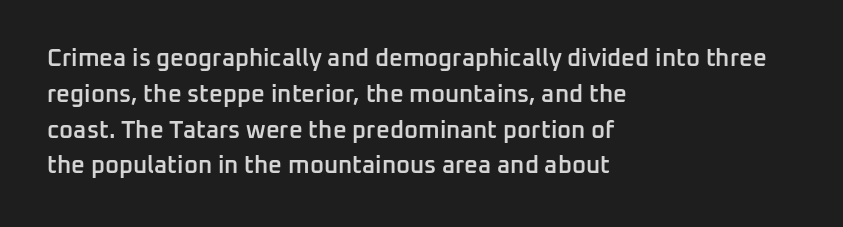
{"italic": "no", "bold": "semi", "underline": "no", "align": "left", "line_spacing": "normal", "line_spacing_ratio": 1.49, "letter_spacing": "normal", "letter_spacing_em": 0.0, "glyph_px": 24}
